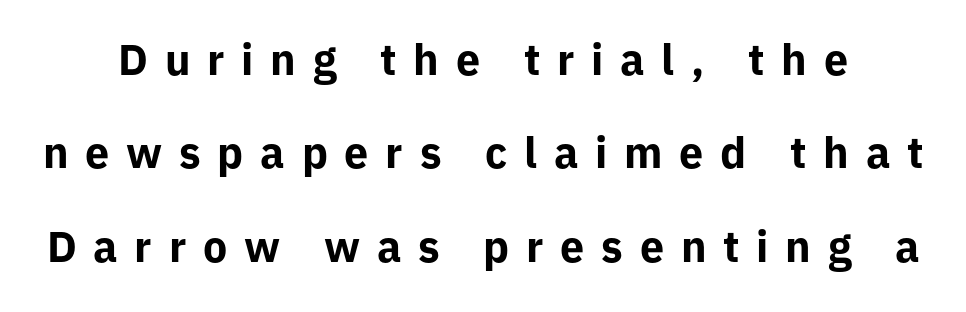
Weight check: bold — yes, fully. Compared with typical paragraphs, the rows here are farther apart. This sample uses a sans-serif face. Letter spacing: wide. Upright lettering throughout.
